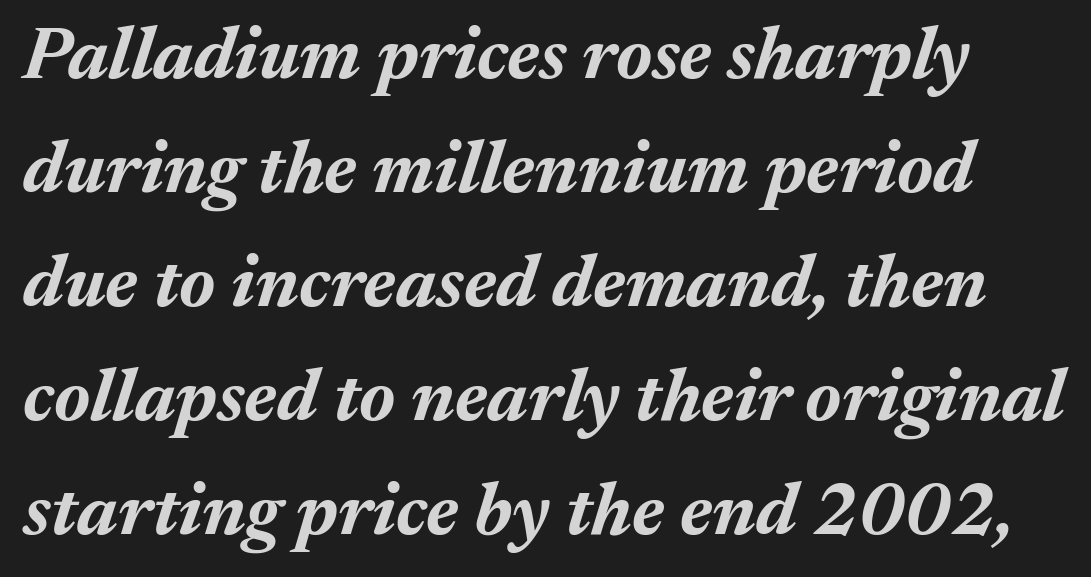
The image shows 74 px bold type, italic (leaning right); set normal line spacing (1.54x), normal letter spacing, not underlined; medium stroke contrast and a medium x-height.
